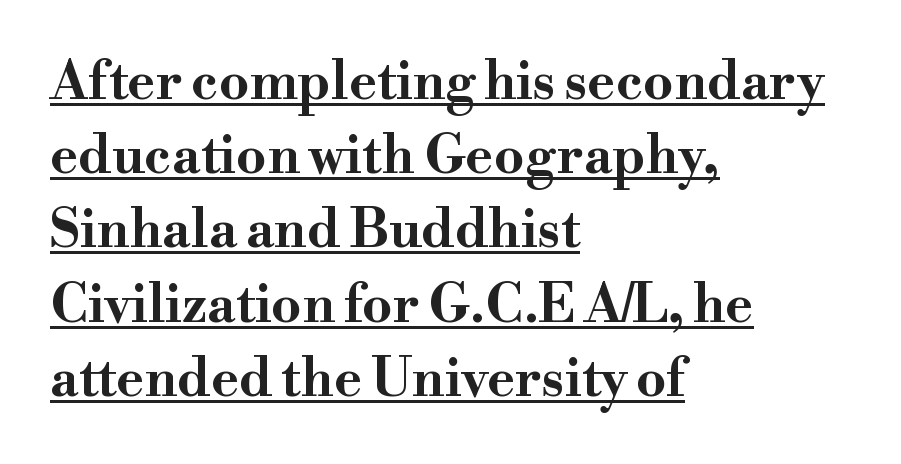
The block of text has a typical density, with ordinary space between rows. A dark, heavy texture on the line: the type is bold. Alignment: flush left. Nope, not italic — everything's standing straight. Small tapered or slab feet sit at the stroke ends, so this counts as serif. Has an underline been added? It has.
